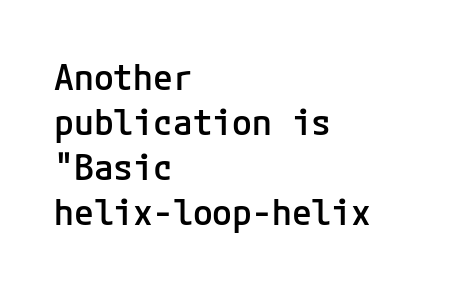
Q: Is the text bold? A: Semi-bold.
Q: Is the text italic (slanted)? A: No, it is upright.
Q: Is the typeface a serif or a sans-serif typeface? A: Sans-serif.
Q: Is the text underlined? A: No.
Q: How is the paragraph aligned? A: Left-aligned.
Q: Is the spacing between letters normal or unusually wide? A: Normal.
Q: Is the spacing between lines tight, normal or loose? A: Normal.
Q: Width (condensed, normal, or wide)? A: Normal.
Q: Stroke contrast? A: Low.
Q: x-height? A: Medium.
